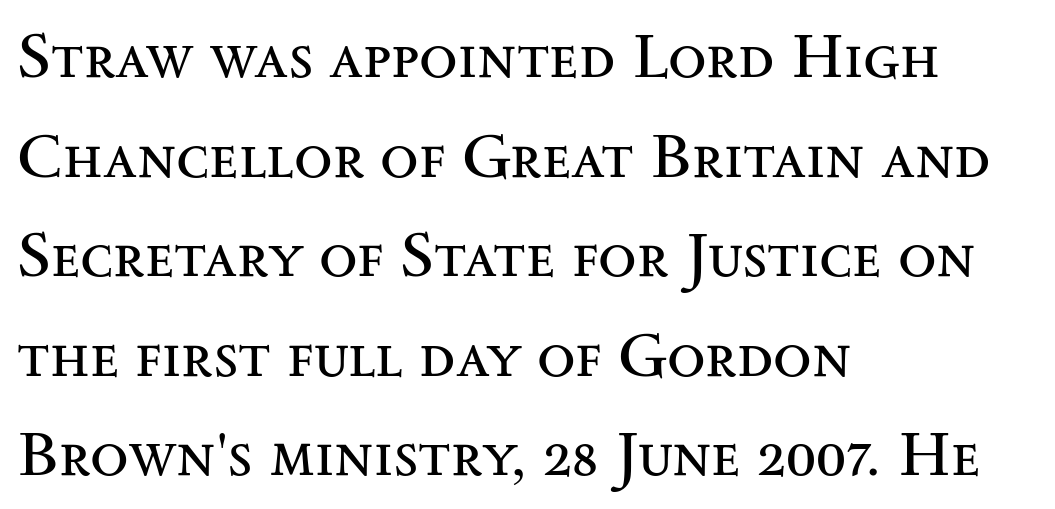
Q: Is the text bold? A: No.
Q: Is the text italic (slanted)? A: No, it is upright.
Q: Is the typeface a serif or a sans-serif typeface? A: Serif.
Q: Is the text underlined? A: No.
Q: How is the paragraph aligned? A: Left-aligned.
Q: Is the spacing between letters normal or unusually wide? A: Normal.
Q: Is the spacing between lines tight, normal or loose? A: Normal.
Q: Width (condensed, normal, or wide)? A: Wide.
Q: Stroke contrast? A: Medium.
Q: x-height? A: Small.
Q: Monospaced? A: No.
